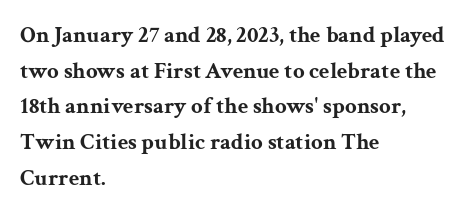
{"italic": "no", "bold": "yes", "underline": "no", "align": "left", "line_spacing": "normal", "line_spacing_ratio": 1.55, "letter_spacing": "normal", "letter_spacing_em": 0.0, "glyph_px": 23}
